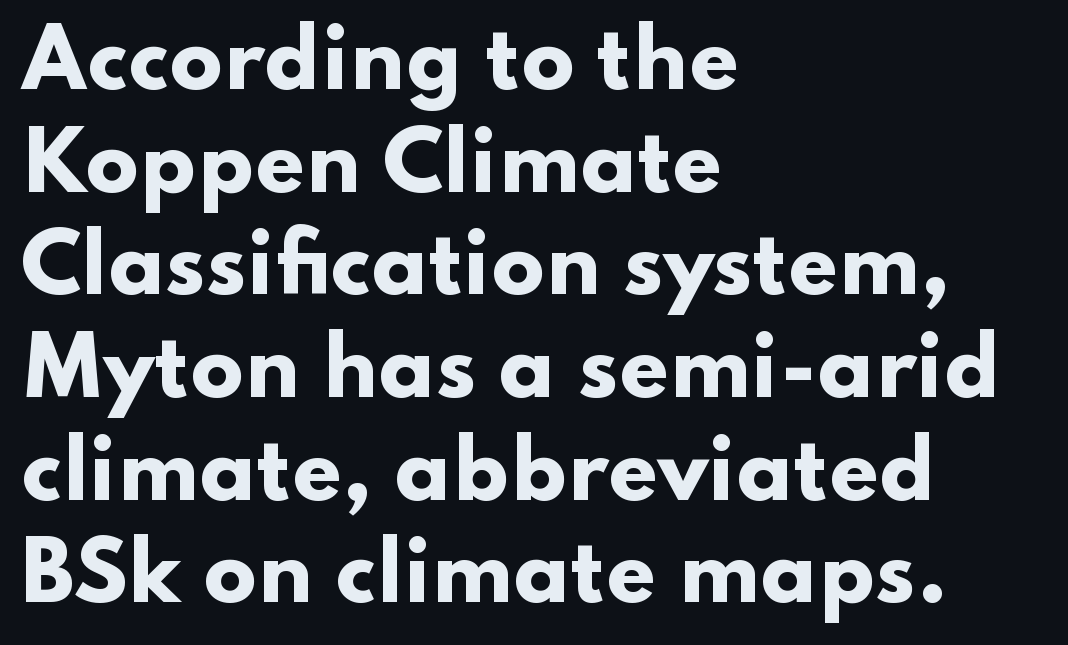
The image shows 79 px heavy, wide sans-serif type, upright; set left-aligned, normal line spacing (1.3x), normal letter spacing, not underlined; low stroke contrast and a small x-height.
